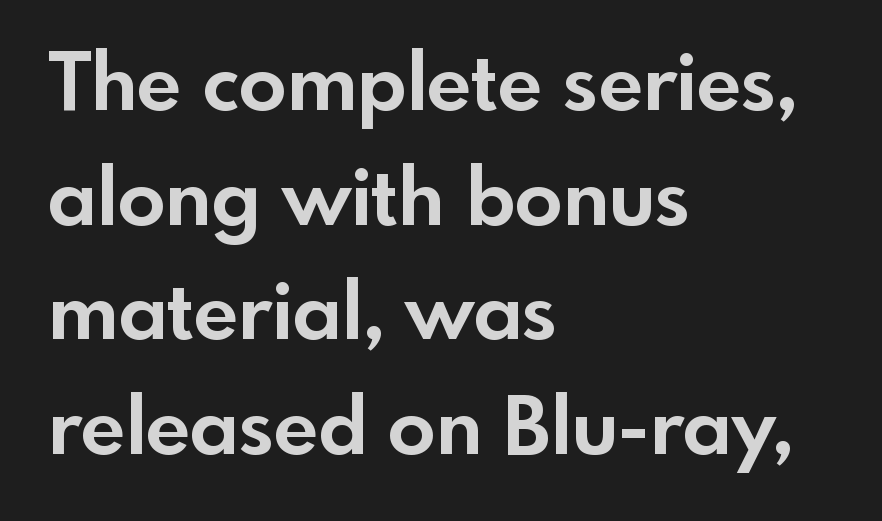
The image shows 79 px bold sans-serif type, upright; set left-aligned, normal line spacing (1.45x), normal letter spacing, not underlined; a small x-height.
